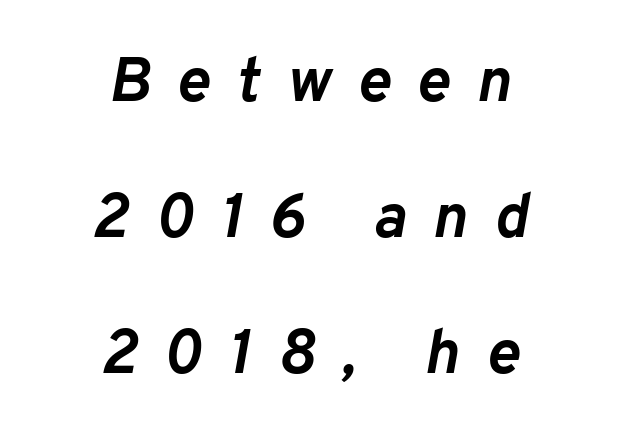
Each row of text sits above clean, open space. Line starts and ends both wander, symmetrically. As a designer I'd log this as weight 700, bold. How would I describe the line gaps? Wide and relaxed. Think of a printed novel: that variable character pitch is what you see here.
